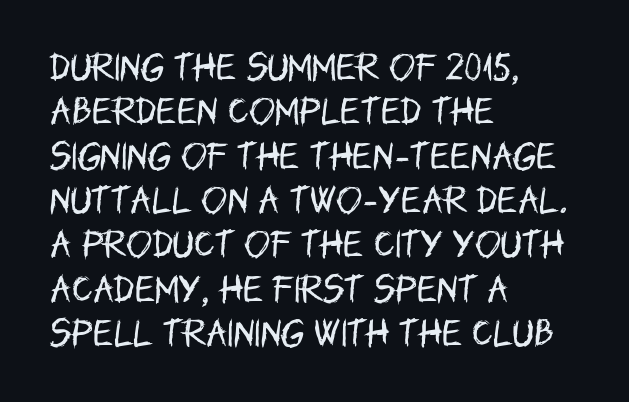
The image shows 31 px regular-weight, condensed sans-serif type, upright; set left-aligned, normal line spacing (1.43x), normal letter spacing, not underlined; low stroke contrast and a large x-height.
